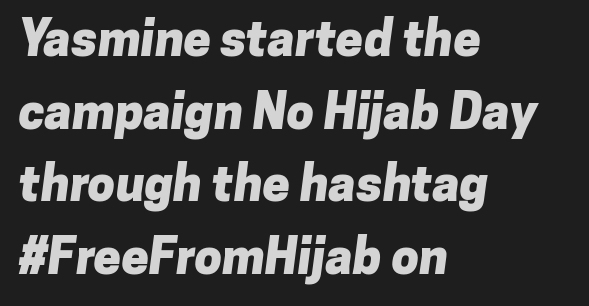
Q: Is the text bold? A: Yes.
Q: Is the typeface a serif or a sans-serif typeface? A: Sans-serif.
Q: Is the text underlined? A: No.
Q: How is the paragraph aligned? A: Left-aligned.
Q: Is the spacing between letters normal or unusually wide? A: Normal.
Q: Is the spacing between lines tight, normal or loose? A: Normal.
Q: Width (condensed, normal, or wide)? A: Normal.
Q: Stroke contrast? A: Low.
Q: x-height? A: Medium.
Q: Monospaced? A: No.
